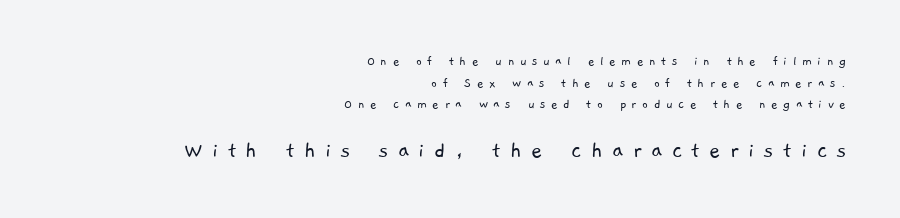
The passage shown is not underscored anywhere. A typesetter would call this heavily tracked-out type. The compositor pushed each line to the right boundary. The letters look calm and open, with moderate or lighter stems. Quick note: interline space is typical.
